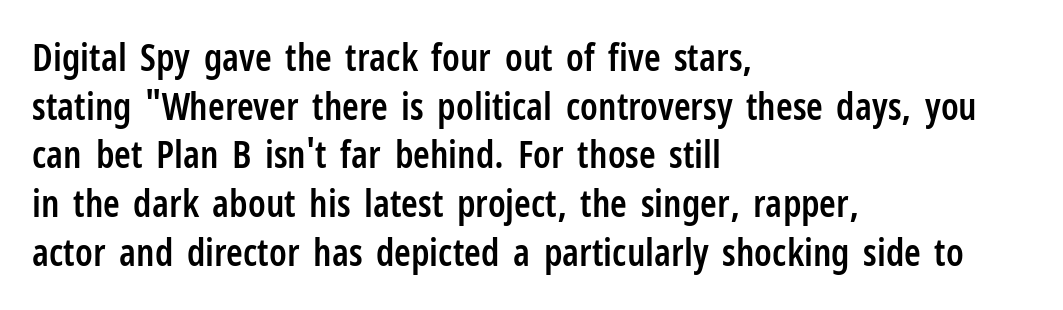
The image shows 38 px semibold, condensed sans-serif type, upright; set left-aligned, normal line spacing (1.28x), normal letter spacing, not underlined; low stroke contrast and a medium x-height.
